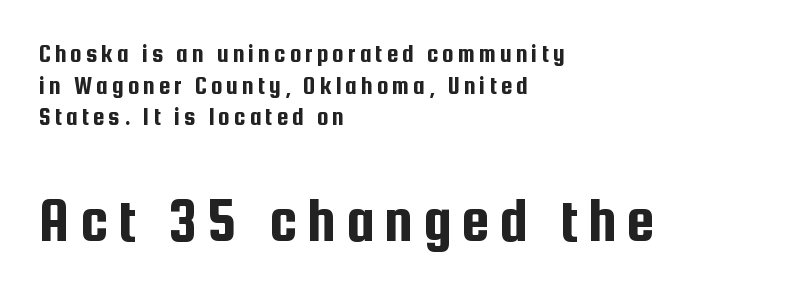
Q: Is the text italic (slanted)? A: No, it is upright.
Q: Is the typeface a serif or a sans-serif typeface? A: Sans-serif.
Q: Is the text underlined? A: No.
Q: How is the paragraph aligned? A: Left-aligned.
Q: Which block of text is set in a larger size, the first (top) or the second (bottom)? A: The second (bottom) one.
Q: Width (condensed, normal, or wide)? A: Condensed.
Q: Stroke contrast? A: Low.
Q: x-height? A: Medium.
Q: Monospaced? A: No.
